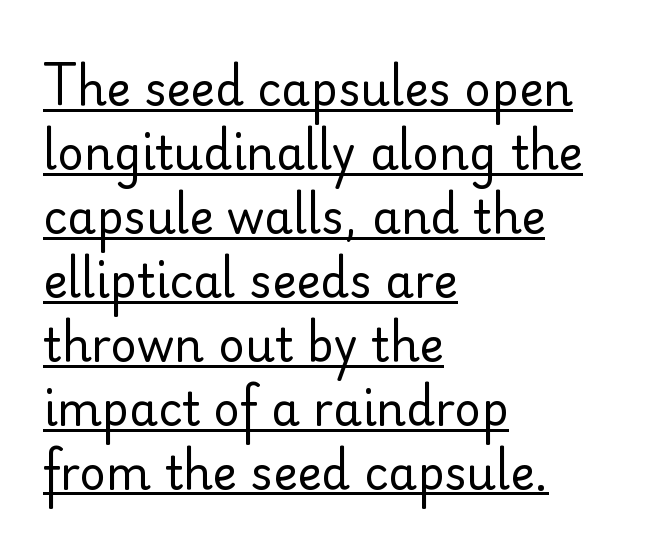
This rendering employs a face without finishing strokes, i.e., a sans-serif. The strokes carry an ordinary text weight at most. This rendering features underlined lettering. Leading matches the norm, producing a regular column. The face used here is proportionally spaced, like ordinary book or web type.
